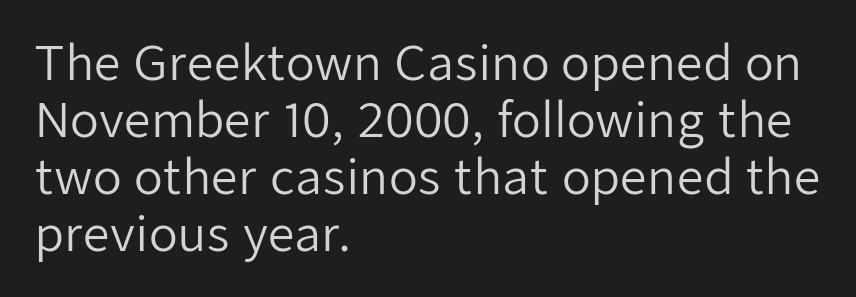
The image shows 47 px regular-weight sans-serif type, upright; set left-aligned, line spacing 1.21x, normal letter spacing, not underlined; low stroke contrast and a medium x-height.
